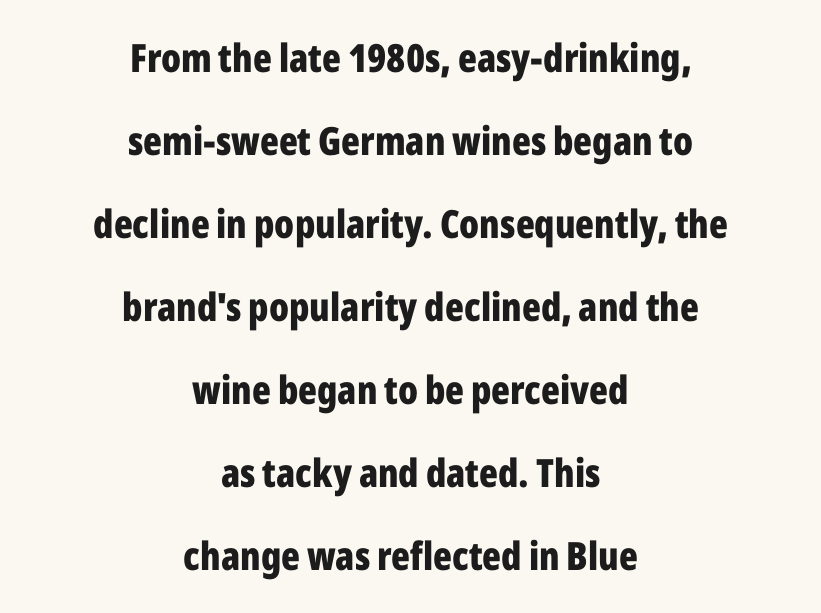
Check where the strokes stop: nothing finishes them off — pure sans. The baseline area is clear. One-word summary of the alignment: center. Words appear dense and cohesive because spacing is normal. Unlike italic type, these characters show no tilt at all.
